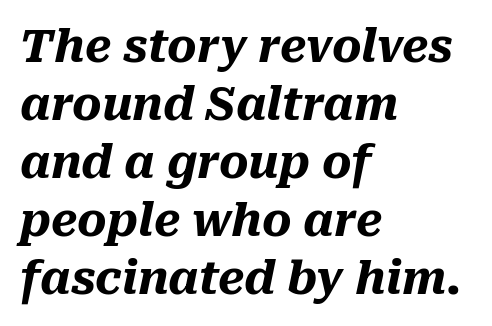
The image shows 45 px heavy type, italic (leaning right); set left-aligned, normal line spacing (1.29x), normal letter spacing, not underlined; medium stroke contrast and a medium x-height.
